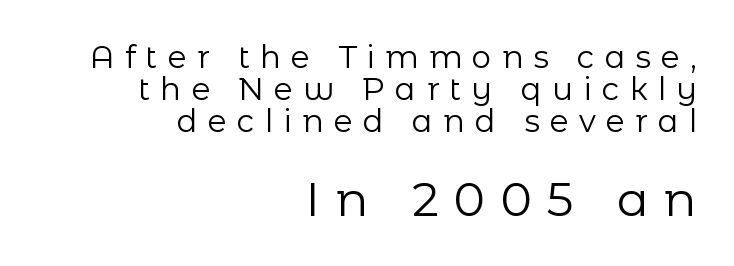
Q: Is the text bold? A: No.
Q: Is the text italic (slanted)? A: No, it is upright.
Q: Is the typeface a serif or a sans-serif typeface? A: Sans-serif.
Q: Is the text underlined? A: No.
Q: How is the paragraph aligned? A: Right-aligned.
Q: Is the spacing between letters normal or unusually wide? A: Unusually wide.
Q: Is the spacing between lines tight, normal or loose? A: Tight.
Q: Which block of text is set in a larger size, the first (top) or the second (bottom)? A: The second (bottom) one.
Q: Width (condensed, normal, or wide)? A: Normal.
Q: Stroke contrast? A: Low.
Q: x-height? A: Medium.
Q: Monospaced? A: No.
